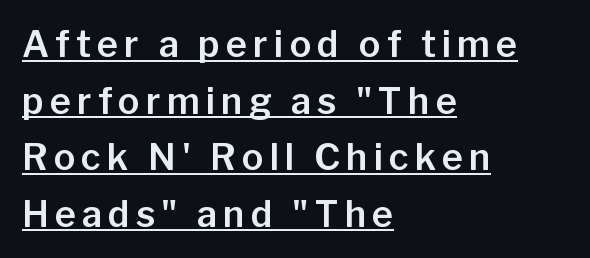
The image shows 36 px sans-serif type, upright; set left-aligned, normal line spacing (1.57x), underlined; low stroke contrast and a medium x-height.
